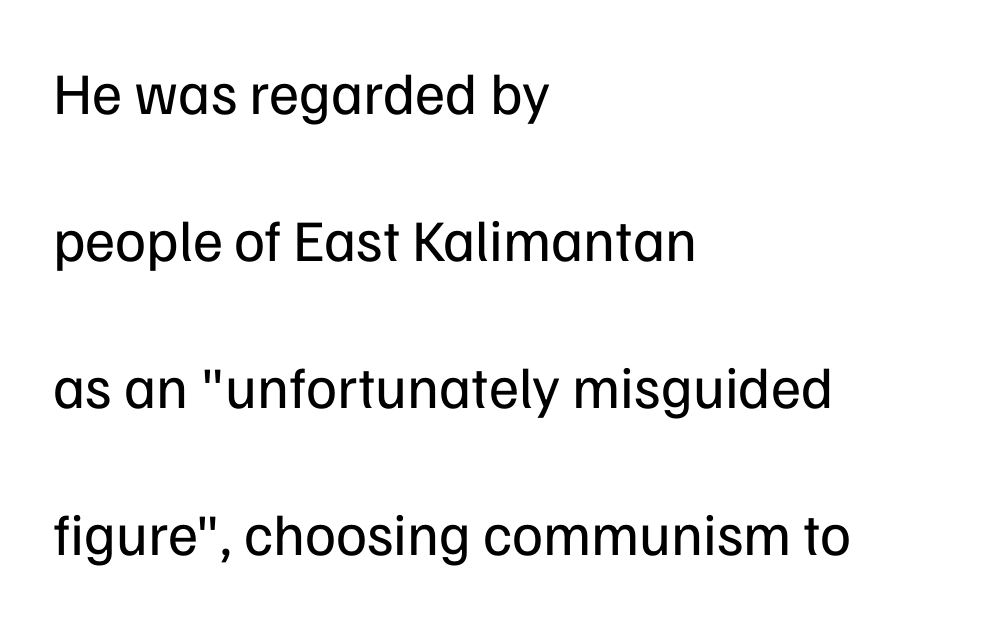
Q: Is the text bold? A: No.
Q: Is the text italic (slanted)? A: No, it is upright.
Q: Is the typeface a serif or a sans-serif typeface? A: Sans-serif.
Q: Is the text underlined? A: No.
Q: How is the paragraph aligned? A: Left-aligned.
Q: Is the spacing between letters normal or unusually wide? A: Normal.
Q: Is the spacing between lines tight, normal or loose? A: Loose.
Q: Width (condensed, normal, or wide)? A: Normal.
Q: Stroke contrast? A: Low.
Q: x-height? A: Medium.
Q: Monospaced? A: No.
